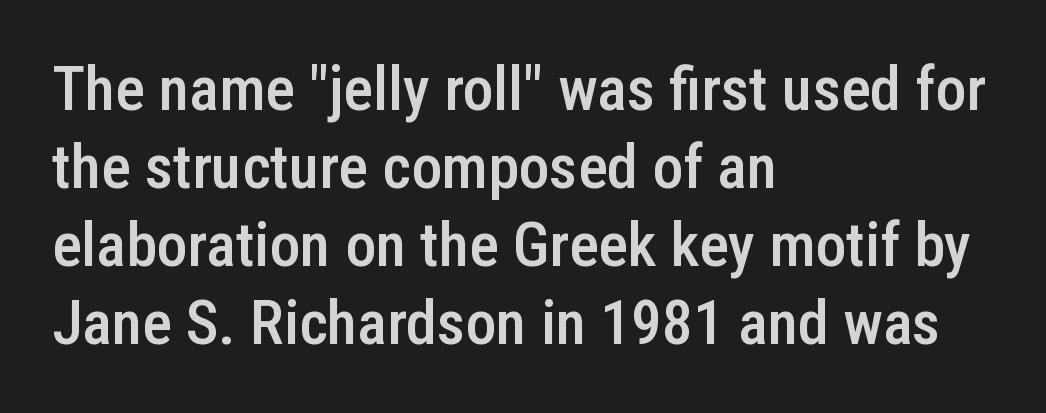
{"serif": "no", "italic": "no", "bold": "semi", "weight": "semibold", "width": "condensed", "stroke_contrast": "low", "x_height": "medium", "monospaced": "no", "underline": "no", "align": "left", "line_spacing": "normal", "line_spacing_ratio": 1.26, "letter_spacing": "normal", "letter_spacing_em": 0.0, "glyph_px": 62}
